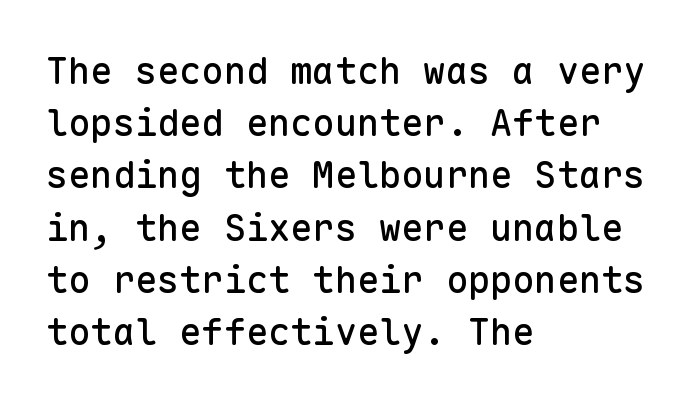
{"serif": "no", "italic": "no", "width": "normal", "stroke_contrast": "low", "x_height": "medium", "monospaced": "yes", "underline": "no", "align": "left", "line_spacing": "normal", "line_spacing_ratio": 1.41, "letter_spacing": "normal", "letter_spacing_em": 0.0, "glyph_px": 37}
